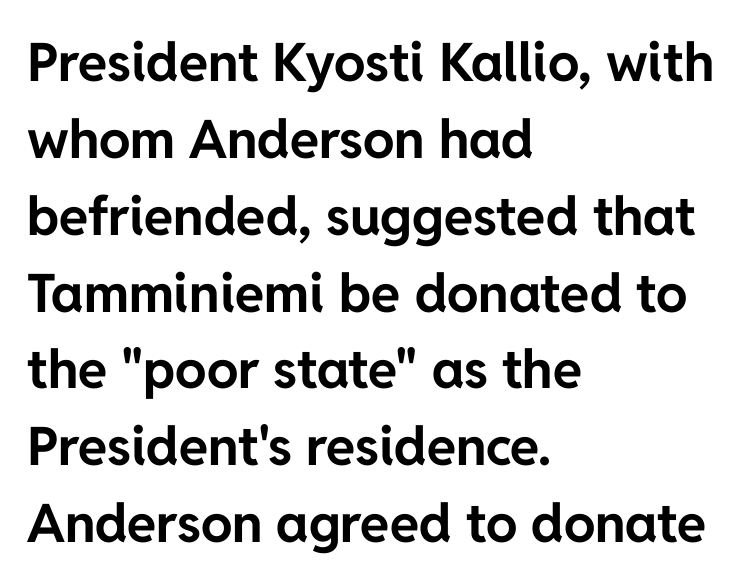
Here the designer chose a conventional face with non-uniform glyph widths. The letterforms sit shoulder to shoulder at normal distance. Baseline-to-baseline distance is the conventional proportion of letter height. A student would call this left alignment; a typographer would say flush left, rag right. This sample uses a sans-serif face. Heavy, bold letterforms.
